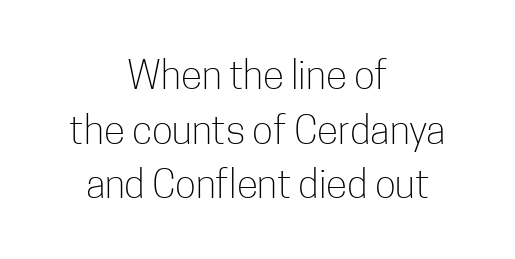
Unlike italic type, these characters show no tilt at all. The paragraph shown floats in the horizontal middle. Character widths vary here, with narrow letters taking less room than wide ones. Each new line begins a customary step beneath the previous one.
